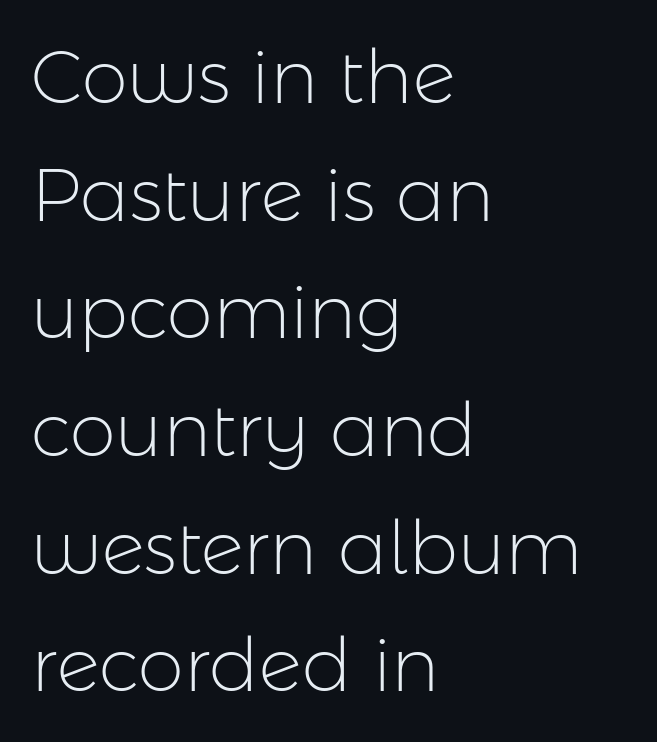
Q: Is the text bold? A: No.
Q: Is the text italic (slanted)? A: No, it is upright.
Q: Is the typeface a serif or a sans-serif typeface? A: Sans-serif.
Q: Is the text underlined? A: No.
Q: How is the paragraph aligned? A: Left-aligned.
Q: Is the spacing between letters normal or unusually wide? A: Normal.
Q: Is the spacing between lines tight, normal or loose? A: Normal.
Q: Width (condensed, normal, or wide)? A: Normal.
Q: Stroke contrast? A: Low.
Q: x-height? A: Medium.
Q: Monospaced? A: No.
